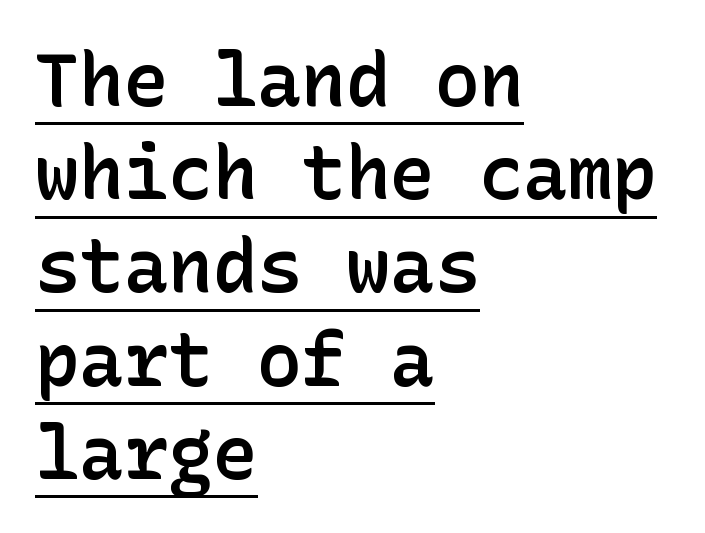
The image shows 74 px semibold sans-serif type, upright; set left-aligned, normal line spacing (1.26x), normal letter spacing, underlined; low stroke contrast and a medium x-height.
